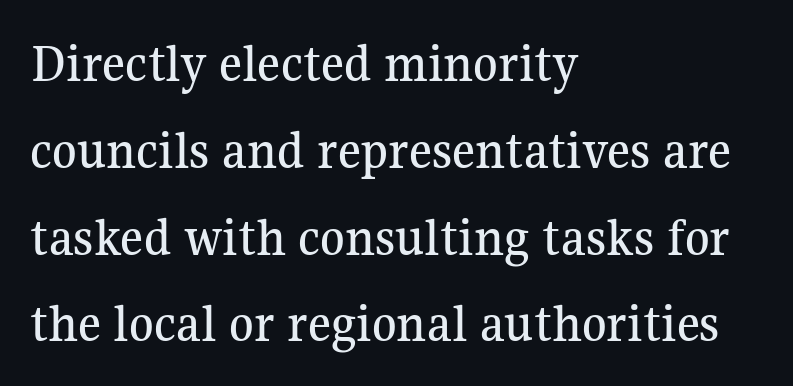
Q: Is the text italic (slanted)? A: No, it is upright.
Q: Is the typeface a serif or a sans-serif typeface? A: Serif.
Q: Is the text underlined? A: No.
Q: How is the paragraph aligned? A: Left-aligned.
Q: Is the spacing between letters normal or unusually wide? A: Normal.
Q: Is the spacing between lines tight, normal or loose? A: Normal.
Q: Width (condensed, normal, or wide)? A: Normal.
Q: Stroke contrast? A: Medium.
Q: x-height? A: Medium.
Q: Monospaced? A: No.
